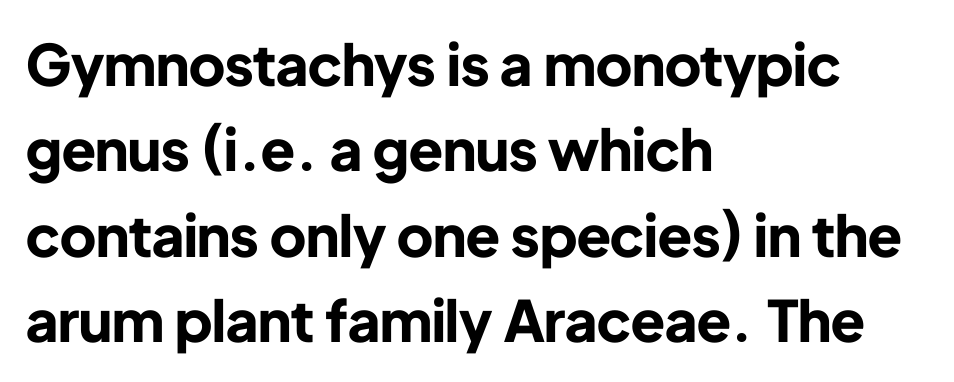
{"serif": "no", "italic": "no", "bold": "yes", "weight": "bold", "width": "normal", "stroke_contrast": "low", "x_height": "medium", "monospaced": "no", "underline": "no", "align": "left", "line_spacing": "normal", "line_spacing_ratio": 1.5, "letter_spacing": "normal", "letter_spacing_em": 0.0, "glyph_px": 57}
